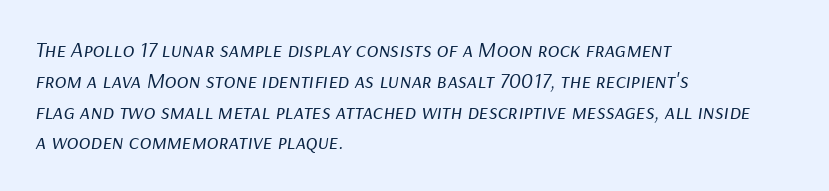
{"italic": "yes", "lean": "right", "slant_degrees": 9, "bold": "no", "underline": "no", "align": "left", "line_spacing": "normal", "line_spacing_ratio": 1.4, "letter_spacing": "normal", "letter_spacing_em": 0.0, "glyph_px": 22}
